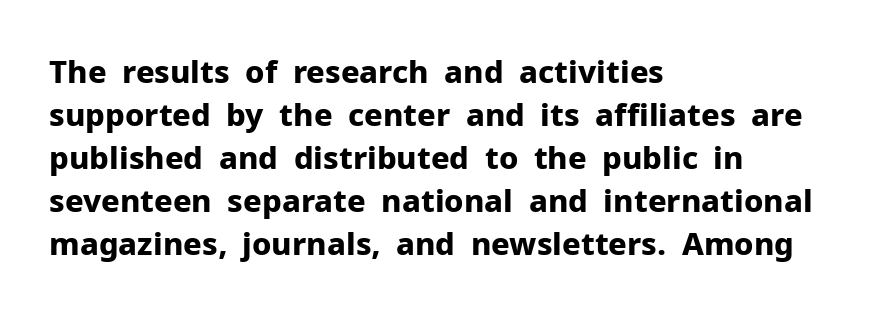
{"serif": "no", "italic": "no", "bold": "yes", "weight": "bold", "width": "normal", "stroke_contrast": "low", "x_height": "medium", "monospaced": "no", "underline": "no", "align": "left", "line_spacing": "normal", "line_spacing_ratio": 1.39, "letter_spacing": "normal", "letter_spacing_em": 0.0, "glyph_px": 31}
